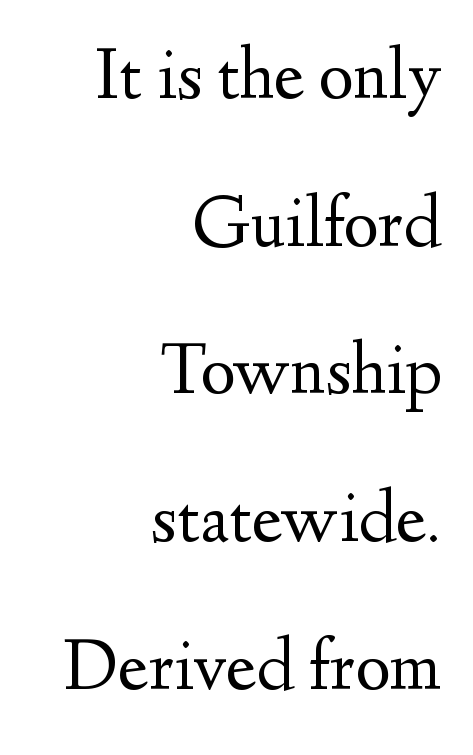
The designer dialed line spacing up above the default. The font's upright variant was chosen for this text. Compared with typical body copy, the letter spacing here is the same. This sample has the flowing, uneven cadence of proportional lettering. Weight: not bold — regular or lighter.
